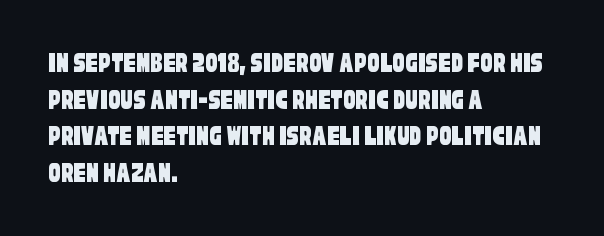
{"serif": "no", "width": "condensed", "stroke_contrast": "low", "x_height": "large", "monospaced": "no", "underline": "no", "align": "left", "line_spacing_ratio": 1.22, "letter_spacing": "normal", "letter_spacing_em": 0.0, "glyph_px": 30}
